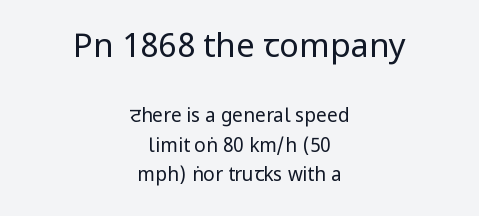
The image shows 33 px regular-weight, condensed sans-serif type, upright; set centered, normal line spacing (1.56x), normal letter spacing, not underlined; the first (top) block is 1.74x larger; low stroke contrast and a large x-height.
